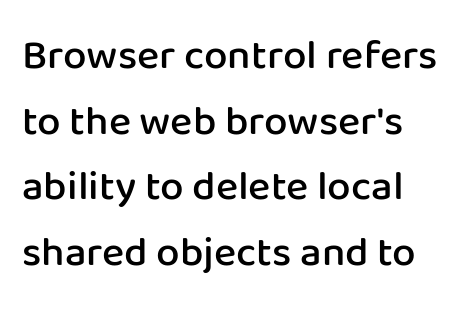
These lines are rendered in a variable-pitch font. In terms of leading, this rendering sits right in the middle. The font's upright variant was chosen for this text. Examine the stroke ends and you'll find no serifs. On the weight axis this lands at semibold, roughly 600.
